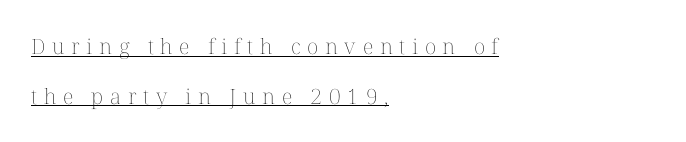
The letterforms sit at book weight or below. The text block is weighted toward the left margin, trailing off unevenly rightward. A great deal of white space separates one row of letters from the next. Compared with typical body copy, the letter spacing here is much looser.
